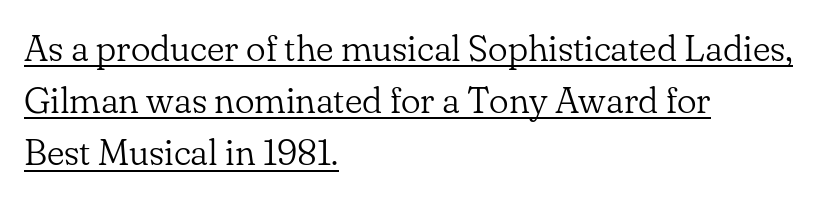
Q: Is the text bold? A: No.
Q: Is the text italic (slanted)? A: No, it is upright.
Q: Is the typeface a serif or a sans-serif typeface? A: Serif.
Q: Is the text underlined? A: Yes.
Q: How is the paragraph aligned? A: Left-aligned.
Q: Is the spacing between letters normal or unusually wide? A: Normal.
Q: Is the spacing between lines tight, normal or loose? A: Normal.
Q: Width (condensed, normal, or wide)? A: Normal.
Q: Stroke contrast? A: Low.
Q: x-height? A: Small.
Q: Monospaced? A: No.
